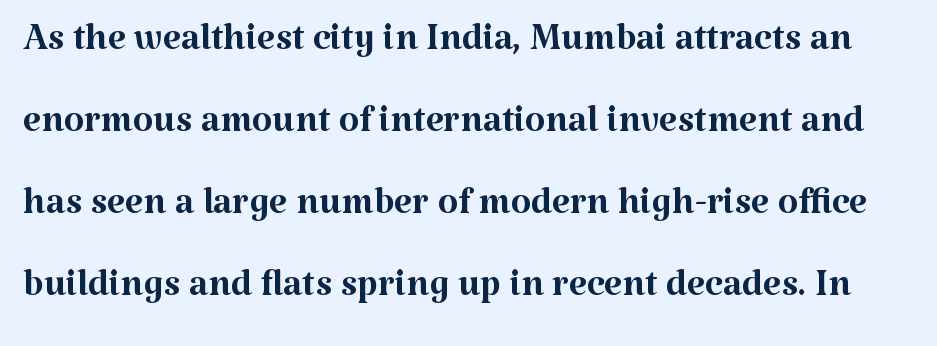
Q: Is the text bold? A: No.
Q: Is the text italic (slanted)? A: No, it is upright.
Q: Is the typeface a serif or a sans-serif typeface? A: Serif.
Q: Is the text underlined? A: No.
Q: Is the spacing between letters normal or unusually wide? A: Normal.
Q: Is the spacing between lines tight, normal or loose? A: Normal.
Q: Width (condensed, normal, or wide)? A: Normal.
Q: Stroke contrast? A: Medium.
Q: x-height? A: Medium.
Q: Monospaced? A: No.
